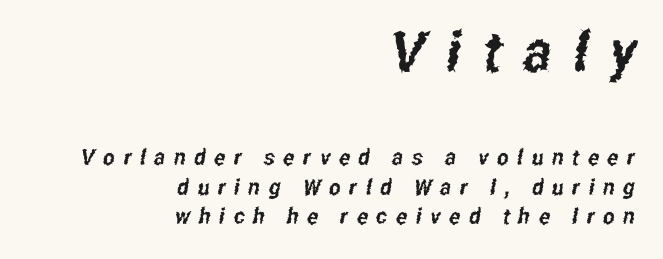
Q: Is the typeface a serif or a sans-serif typeface? A: Sans-serif.
Q: Is the text underlined? A: No.
Q: How is the paragraph aligned? A: Right-aligned.
Q: Is the spacing between letters normal or unusually wide? A: Unusually wide.
Q: Is the spacing between lines tight, normal or loose? A: Normal.
Q: Which block of text is set in a larger size, the first (top) or the second (bottom)? A: The first (top) one.
Q: Width (condensed, normal, or wide)? A: Condensed.
Q: Stroke contrast? A: Low.
Q: x-height? A: Medium.
Q: Monospaced? A: No.
